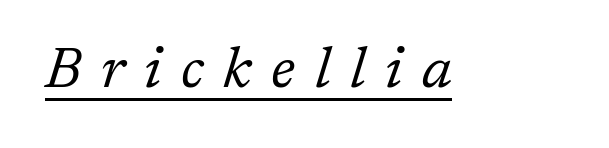
The image shows 57 px regular-weight serif type, italic (leaning right); set unusually wide letter spacing (+0.34 em), underlined; low stroke contrast and a medium x-height.
